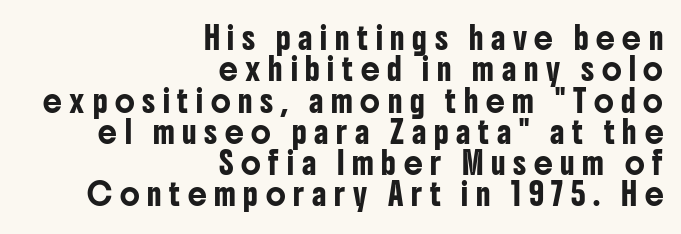
The rows are spaced the way most documents space them. Unmarked baselines from the first word to the last. A typesetter would mark this as roman, not italic. How are the letters spaced? Widely, with obvious added tracking. Compared with a flush-left layout, this one pins lines to the opposite, right side.
